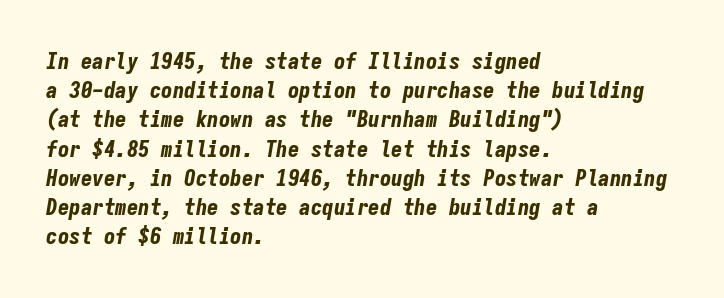
{"italic": "yes", "lean": "right", "slant_degrees": 9, "bold": "yes", "underline": "no", "align": "left", "line_spacing": "normal", "line_spacing_ratio": 1.27, "letter_spacing": "normal", "letter_spacing_em": 0.0, "glyph_px": 23}
